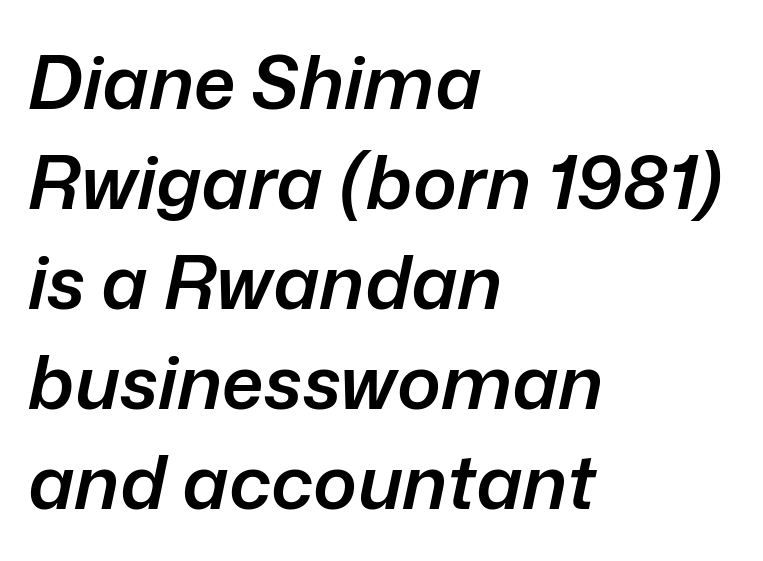
The image shows 74 px semibold type, italic (leaning right); set left-aligned, normal line spacing (1.35x), normal letter spacing, not underlined; low stroke contrast and a medium x-height.
